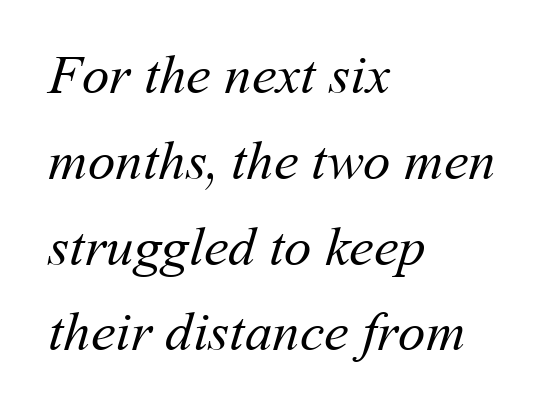
Q: Is the text bold? A: No.
Q: Is the text underlined? A: No.
Q: How is the paragraph aligned? A: Left-aligned.
Q: Is the spacing between letters normal or unusually wide? A: Normal.
Q: Is the spacing between lines tight, normal or loose? A: Normal.
Q: Width (condensed, normal, or wide)? A: Normal.
Q: Stroke contrast? A: Medium.
Q: x-height? A: Medium.
Q: Monospaced? A: No.
